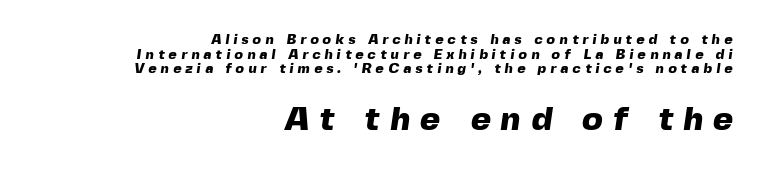
Q: Is the text bold? A: Yes.
Q: Is the typeface a serif or a sans-serif typeface? A: Sans-serif.
Q: Is the text underlined? A: No.
Q: How is the paragraph aligned? A: Right-aligned.
Q: Is the spacing between letters normal or unusually wide? A: Unusually wide.
Q: Is the spacing between lines tight, normal or loose? A: Tight.
Q: Which block of text is set in a larger size, the first (top) or the second (bottom)? A: The second (bottom) one.
Q: Width (condensed, normal, or wide)? A: Normal.
Q: x-height? A: Medium.
Q: Monospaced? A: No.
